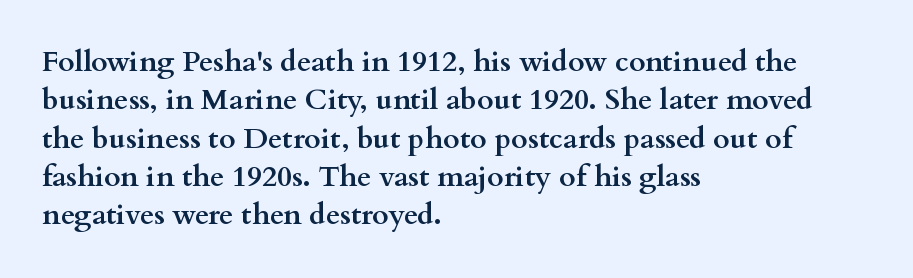
{"serif": "yes", "italic": "no", "bold": "yes", "weight": "semibold", "width": "wide", "stroke_contrast": "medium", "x_height": "small", "monospaced": "no", "underline": "no", "align": "left", "line_spacing": "normal", "line_spacing_ratio": 1.32, "letter_spacing": "normal", "letter_spacing_em": 0.0, "glyph_px": 29}
